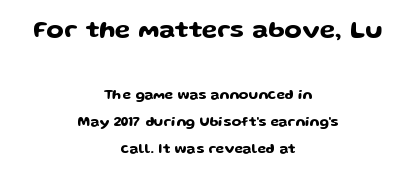
{"italic": "no", "underline": "no", "align": "center", "line_spacing": "loose", "line_spacing_ratio": 1.95, "letter_spacing": "normal", "letter_spacing_em": 0.0, "larger_block": "first", "size_ratio": 1.79, "glyph_px": 25}
